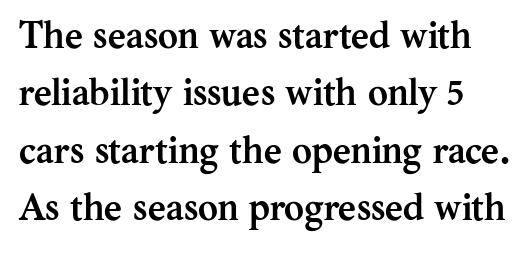
This sample uses an upright cut, with every glyph sitting square on the baseline. Look at the stroke-to-counter ratio: heavy, a bold. What stands out about the letter spacing? Nothing — it is the standard amount. Glance below the letters and you will spot only blank space. Quick note: interline space is typical. The face used here is proportionally spaced, like ordinary book or web type.
